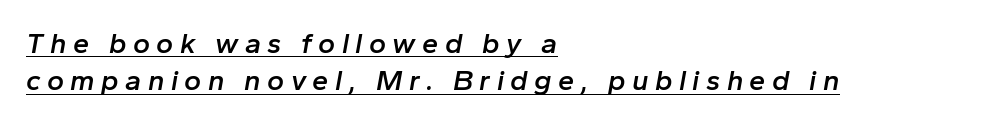
Q: Is the text bold? A: Semi-bold.
Q: Is the text italic (slanted)? A: Yes, it leans right by about 10 degrees.
Q: Is the text underlined? A: Yes.
Q: How is the paragraph aligned? A: Left-aligned.
Q: Is the spacing between letters normal or unusually wide? A: Unusually wide.
Q: Is the spacing between lines tight, normal or loose? A: Normal.
Q: Width (condensed, normal, or wide)? A: Normal.
Q: Stroke contrast? A: Low.
Q: x-height? A: Medium.
Q: Monospaced? A: No.
